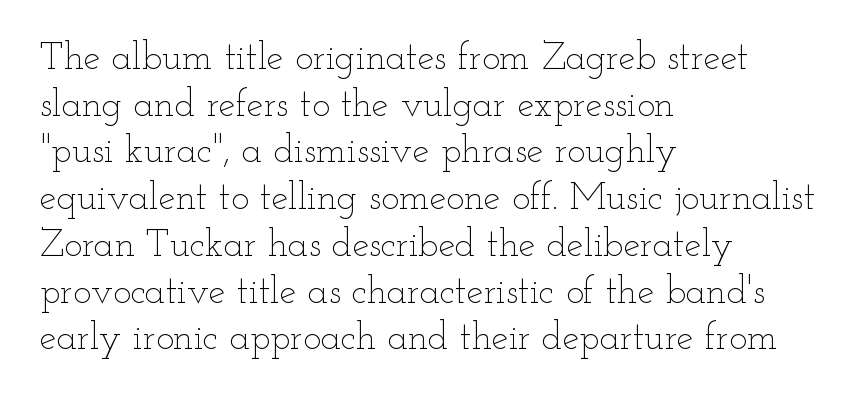
{"italic": "no", "bold": "no", "weight": "thin", "width": "wide", "stroke_contrast": "low", "x_height": "small", "monospaced": "no", "underline": "no", "align": "left", "line_spacing_ratio": 1.23, "letter_spacing": "normal", "letter_spacing_em": 0.0, "glyph_px": 38}
